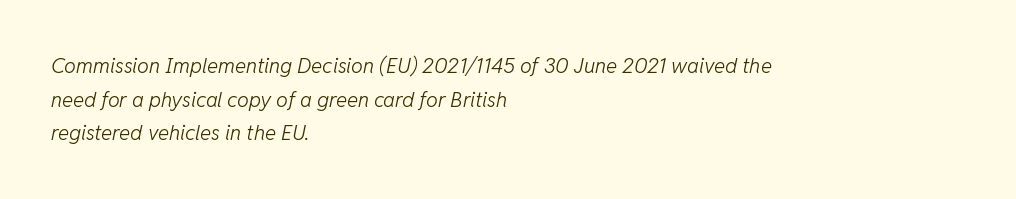
The image shows 21 px text type, italic (leaning right); set left-aligned, normal line spacing (1.6x), normal letter spacing, not underlined.
